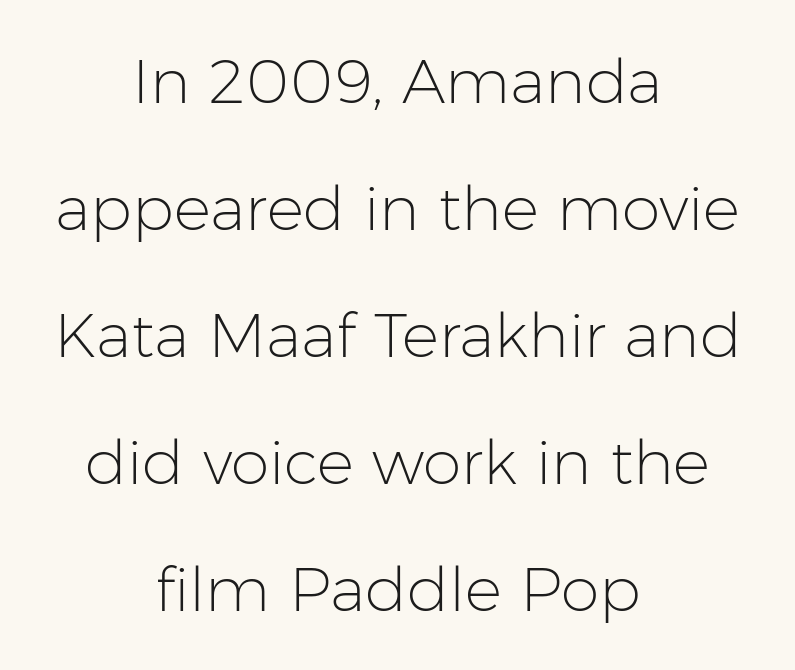
{"serif": "no", "italic": "no", "bold": "no", "weight": "light", "width": "normal", "stroke_contrast": "low", "x_height": "medium", "monospaced": "no", "underline": "no", "align": "center", "line_spacing": "loose", "line_spacing_ratio": 2.05, "letter_spacing": "normal", "letter_spacing_em": 0.0, "glyph_px": 62}
